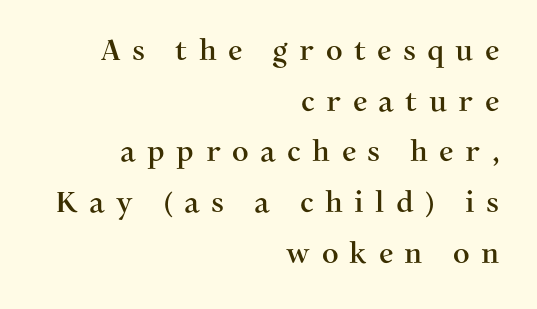
The image shows 29 px serif type, upright; set right-aligned, line spacing 1.75x, unusually wide letter spacing (+0.39 em), not underlined; medium stroke contrast and a medium x-height.
